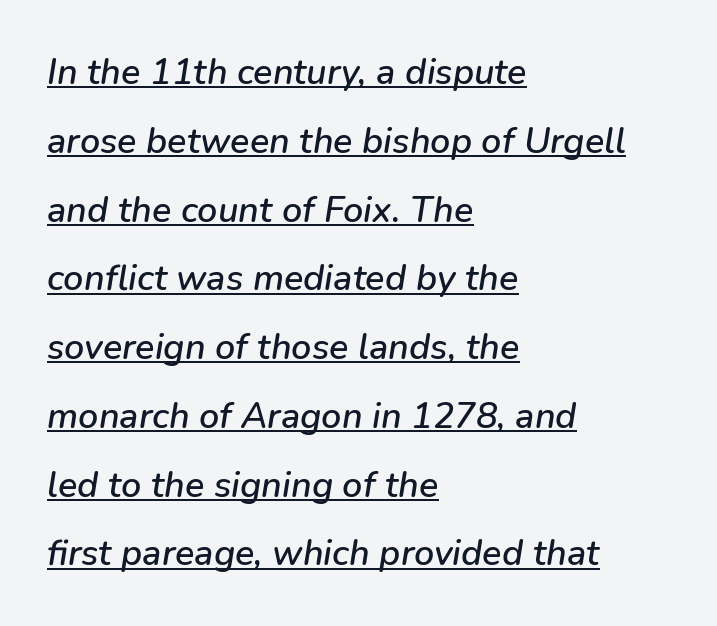
Nobody touched the tracking dial on this one. Honestly, the rows look like they've been pulled way apart. The rendered words wear a rule along their underside. If you drew a ruler down the left edge, every line would touch it. The face used here has a pronounced slope to its letters.
